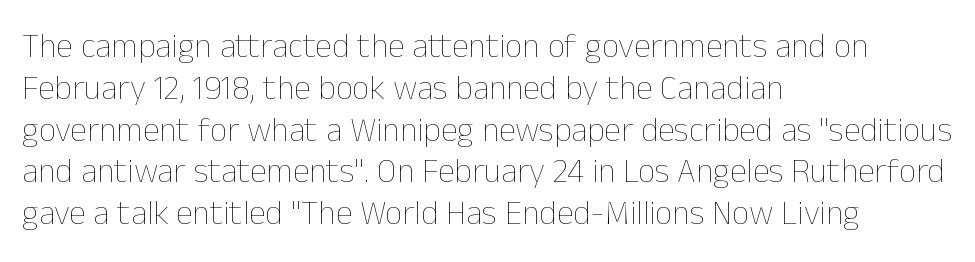
Q: Is the text bold? A: No.
Q: Is the text italic (slanted)? A: No, it is upright.
Q: Is the text underlined? A: No.
Q: How is the paragraph aligned? A: Left-aligned.
Q: Is the spacing between letters normal or unusually wide? A: Normal.
Q: Width (condensed, normal, or wide)? A: Normal.
Q: Stroke contrast? A: Low.
Q: x-height? A: Medium.
Q: Monospaced? A: No.
